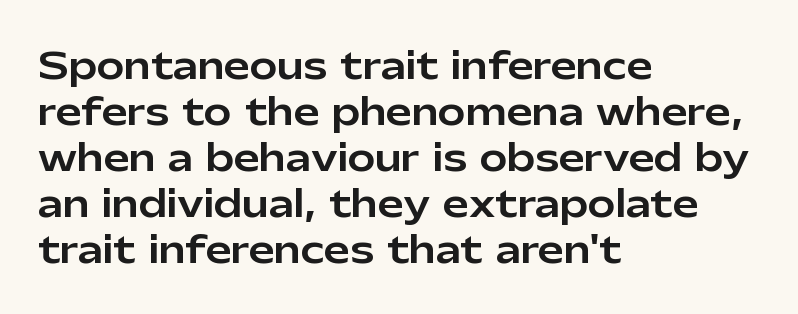
The letters carry no serifs — their stems end cleanly without finishing strokes. Vertical strokes here are truly vertical. Bare-footed words on every line. Nothing unusual about the tracking: characters are spaced as the font intends. If you drew a ruler down the left edge, every line would touch it. These lines are rendered in a variable-pitch font.
